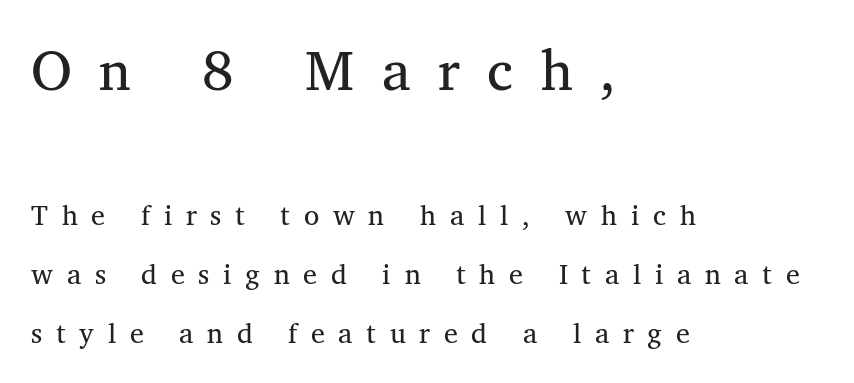
No italicization has been applied; the sample stays upright. A classic flush-left, rag-right setting is used for this passage. The typeface chosen for these lines features serifs. Tracking value appears strongly positive — letters spread wide.
